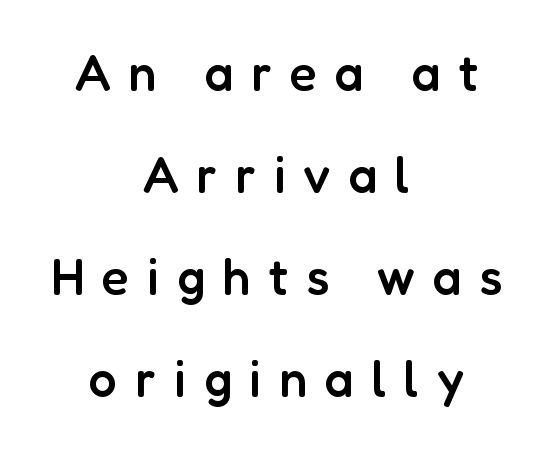
{"serif": "no", "italic": "no", "bold": "semi", "weight": "semibold", "width": "normal", "stroke_contrast": "low", "x_height": "medium", "monospaced": "no", "underline": "no", "align": "center", "line_spacing": "loose", "line_spacing_ratio": 2.04, "letter_spacing": "wide", "letter_spacing_em": 0.36, "glyph_px": 50}
